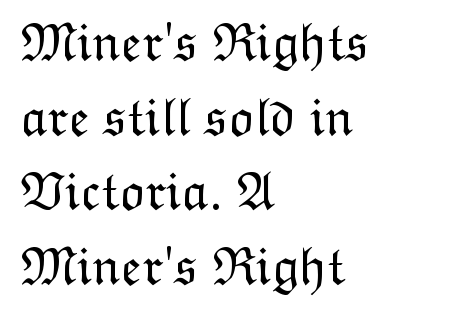
The image shows 54 px light type, upright; set left-aligned, normal line spacing (1.38x), normal letter spacing, not underlined; low stroke contrast and a medium x-height.
